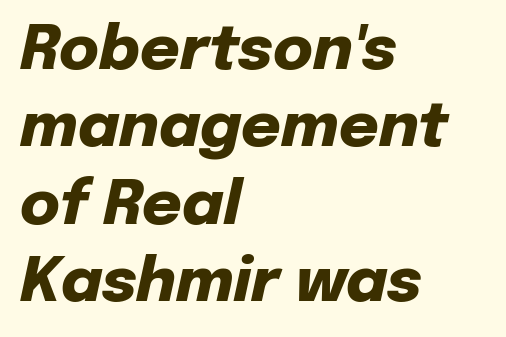
The image shows 61 px heavy type, italic (leaning right); set left-aligned, normal line spacing (1.27x), normal letter spacing, not underlined; low stroke contrast and a medium x-height.
